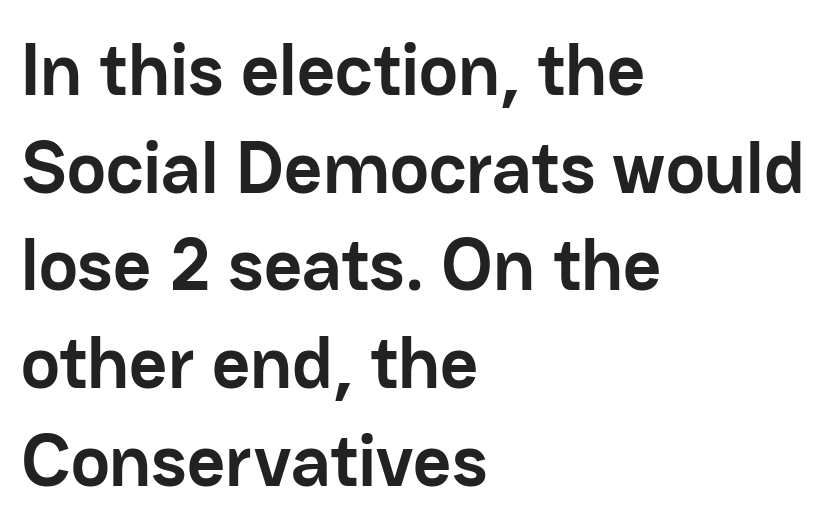
{"serif": "no", "italic": "no", "bold": "yes", "weight": "semibold", "width": "normal", "stroke_contrast": "low", "x_height": "medium", "monospaced": "no", "underline": "no", "align": "left", "line_spacing": "normal", "line_spacing_ratio": 1.32, "letter_spacing": "normal", "letter_spacing_em": 0.0, "glyph_px": 74}
